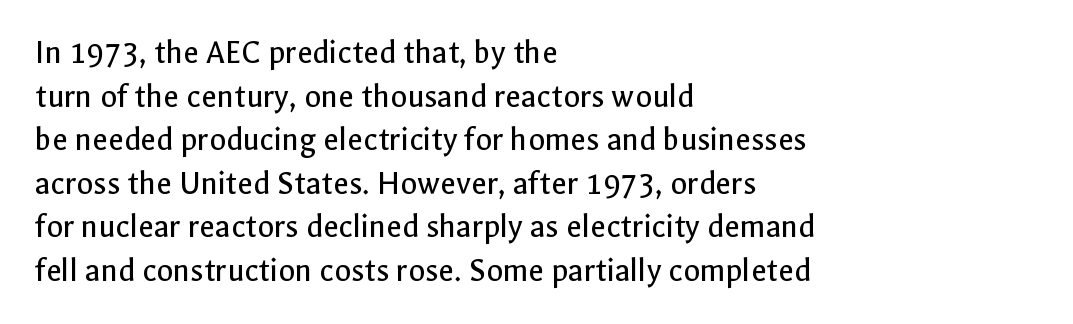
The image shows 34 px regular-weight sans-serif type, upright; set left-aligned, normal line spacing (1.28x), normal letter spacing, not underlined; a medium x-height.
